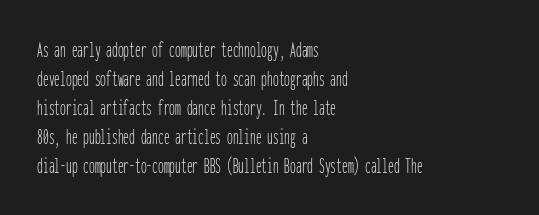
The image shows 23 px text type, upright; set left-aligned, normal line spacing (1.26x), normal letter spacing, not underlined.
